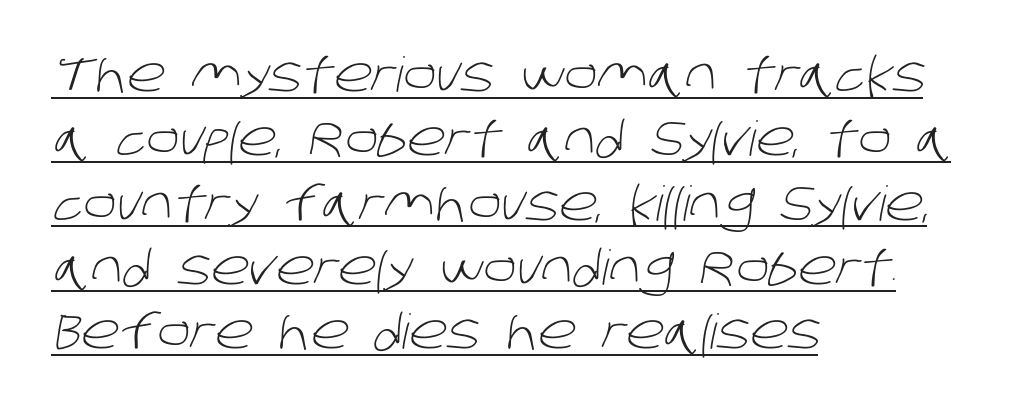
The image shows 48 px light sans-serif type; set left-aligned, normal line spacing (1.34x), normal letter spacing, underlined; low stroke contrast and a large x-height.
